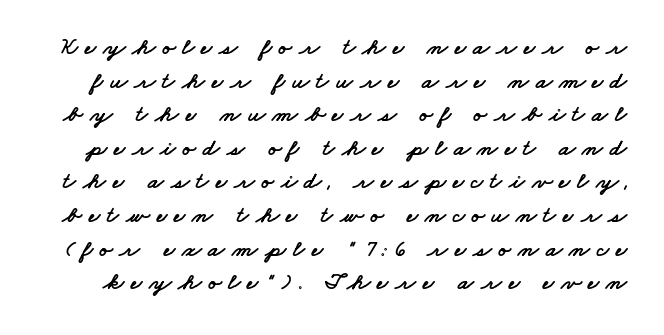
The image shows 24 px text type; set normal line spacing (1.4x), unusually wide letter spacing (+0.29 em), not underlined.
